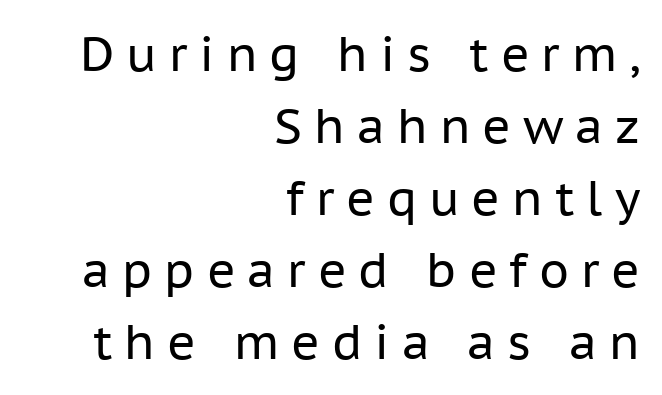
Q: Is the text bold? A: No.
Q: Is the text italic (slanted)? A: No, it is upright.
Q: Is the typeface a serif or a sans-serif typeface? A: Sans-serif.
Q: Is the text underlined? A: No.
Q: How is the paragraph aligned? A: Right-aligned.
Q: Is the spacing between letters normal or unusually wide? A: Unusually wide.
Q: Is the spacing between lines tight, normal or loose? A: Normal.
Q: Width (condensed, normal, or wide)? A: Normal.
Q: Stroke contrast? A: Low.
Q: x-height? A: Medium.
Q: Monospaced? A: No.
